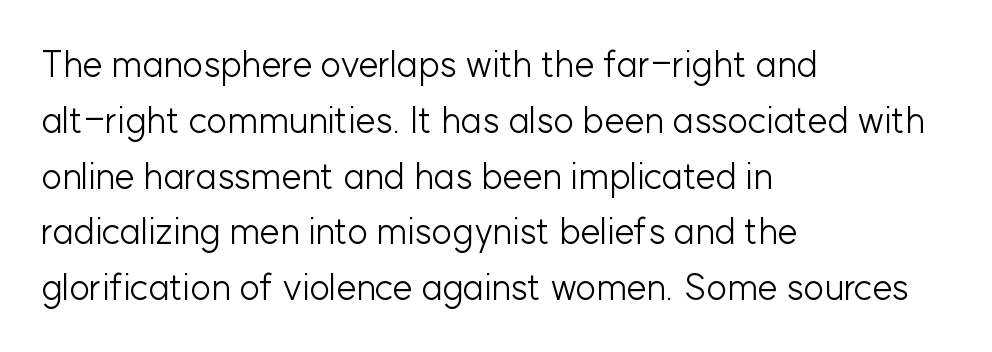
{"serif": "no", "italic": "no", "bold": "no", "weight": "light", "width": "normal", "stroke_contrast": "low", "x_height": "medium", "monospaced": "no", "underline": "no", "align": "left", "line_spacing": "normal", "line_spacing_ratio": 1.55, "letter_spacing": "normal", "letter_spacing_em": 0.0, "glyph_px": 36}
